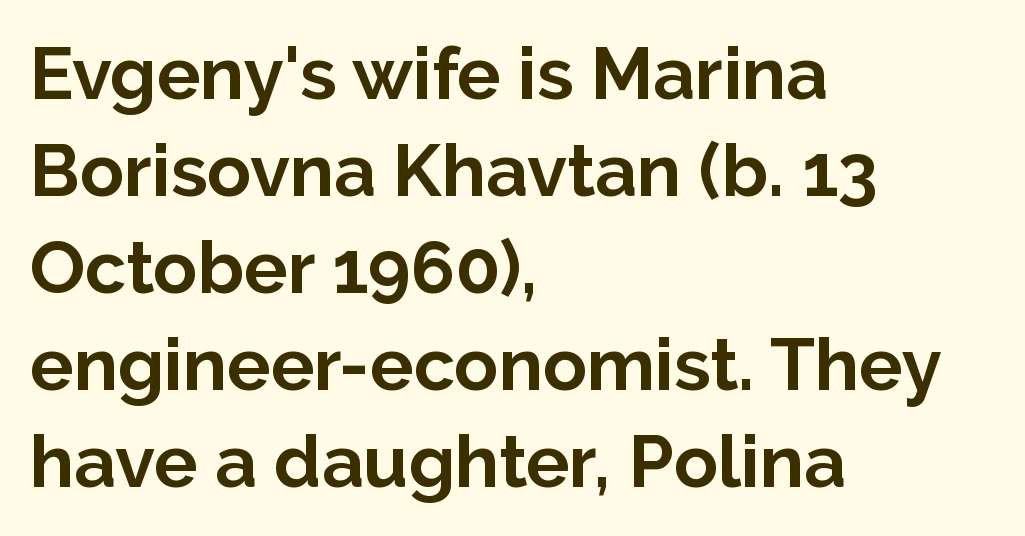
{"serif": "no", "italic": "no", "bold": "yes", "weight": "bold", "width": "normal", "stroke_contrast": "low", "x_height": "medium", "monospaced": "no", "underline": "no", "align": "left", "line_spacing": "normal", "line_spacing_ratio": 1.33, "letter_spacing": "normal", "letter_spacing_em": 0.0, "glyph_px": 73}
